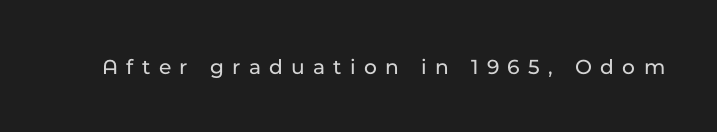
{"italic": "no", "underline": "no", "letter_spacing": "wide", "letter_spacing_em": 0.38, "glyph_px": 22}
